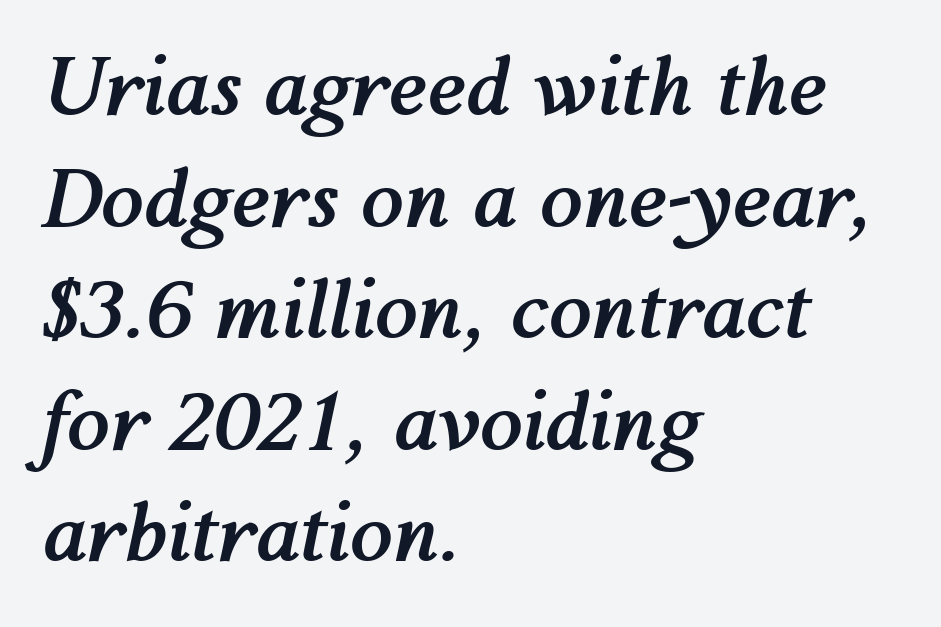
Short note: letters normally spaced. The lettering tilts uniformly, giving the passage an italic look. Notice how thick the strokes are: this is what a full bold looks like. The passage shown is typed in a proportional face where columns would drift. The text block is weighted toward the left margin, trailing off unevenly rightward.
